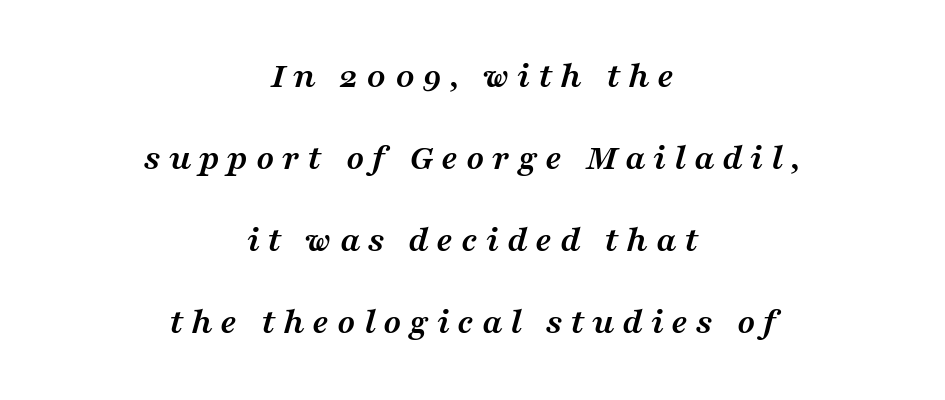
{"serif": "yes", "italic": "yes", "lean": "right", "slant_degrees": 16, "bold": "yes", "weight": "semibold", "width": "wide", "stroke_contrast": "medium", "x_height": "medium", "monospaced": "no", "underline": "no", "align": "center", "line_spacing": "loose", "line_spacing_ratio": 2.22, "letter_spacing": "wide", "letter_spacing_em": 0.21, "glyph_px": 37}
